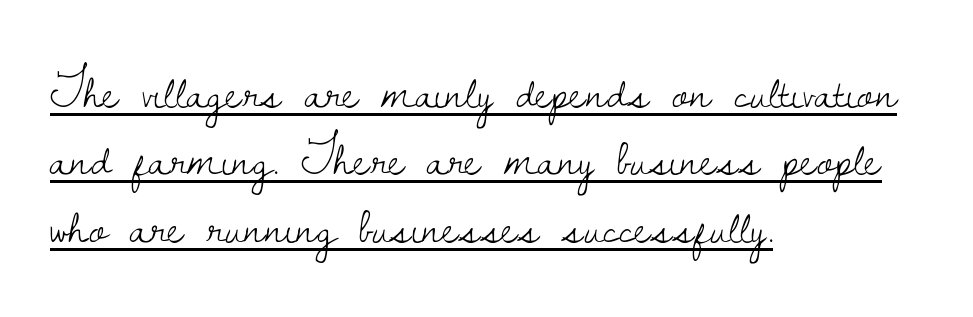
{"serif": "yes", "bold": "no", "weight": "light", "width": "normal", "stroke_contrast": "low", "x_height": "small", "monospaced": "no", "underline": "yes", "align": "left", "line_spacing": "normal", "line_spacing_ratio": 1.35, "letter_spacing": "normal", "letter_spacing_em": 0.0, "glyph_px": 50}
